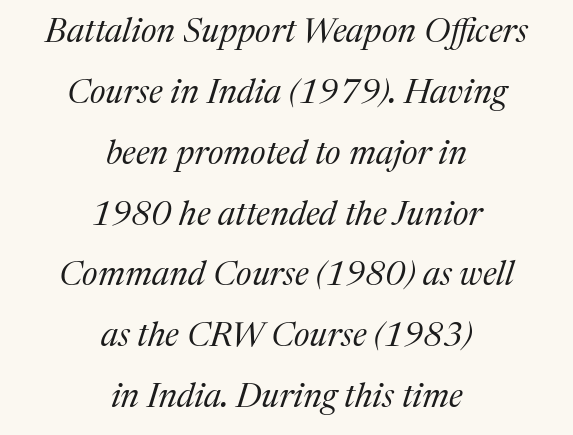
The image shows 34 px regular-weight serif type, italic (leaning right); set centered, line spacing 1.79x, normal letter spacing, not underlined; medium stroke contrast and a medium x-height.
